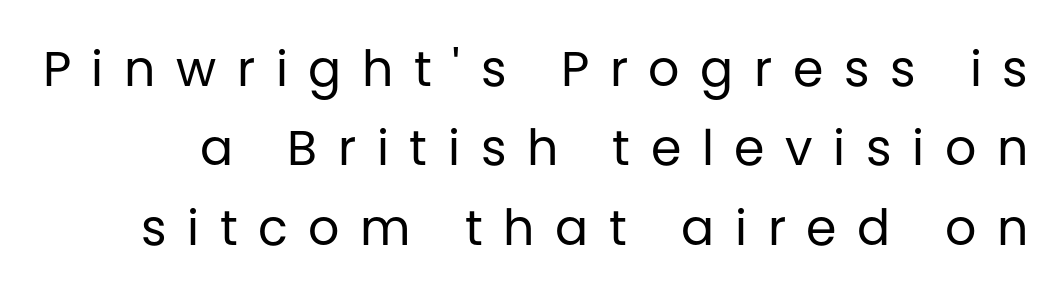
{"serif": "no", "italic": "no", "bold": "no", "weight": "regular", "width": "normal", "stroke_contrast": "low", "x_height": "large", "monospaced": "no", "underline": "no", "line_spacing": "normal", "line_spacing_ratio": 1.62, "letter_spacing": "wide", "letter_spacing_em": 0.42, "glyph_px": 49}
